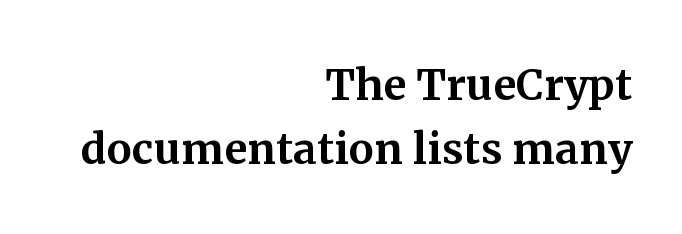
Q: Is the text italic (slanted)? A: No, it is upright.
Q: Is the typeface a serif or a sans-serif typeface? A: Serif.
Q: Is the text underlined? A: No.
Q: How is the paragraph aligned? A: Right-aligned.
Q: Is the spacing between letters normal or unusually wide? A: Normal.
Q: Is the spacing between lines tight, normal or loose? A: Tight.
Q: Width (condensed, normal, or wide)? A: Normal.
Q: Stroke contrast? A: Medium.
Q: x-height? A: Medium.
Q: Monospaced? A: No.
